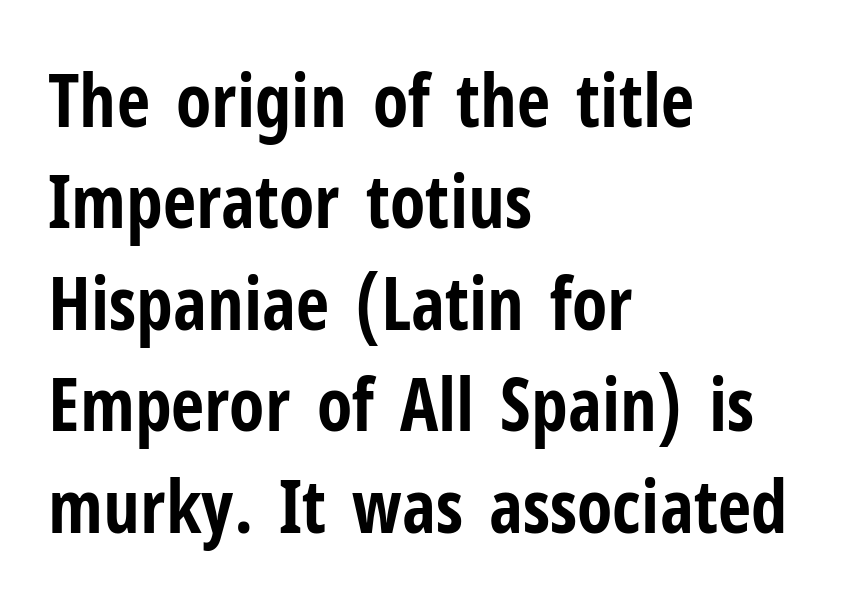
{"serif": "no", "italic": "no", "bold": "yes", "weight": "bold", "width": "condensed", "stroke_contrast": "low", "x_height": "medium", "monospaced": "no", "underline": "no", "align": "left", "line_spacing": "normal", "line_spacing_ratio": 1.39, "letter_spacing": "normal", "letter_spacing_em": 0.0, "glyph_px": 73}
